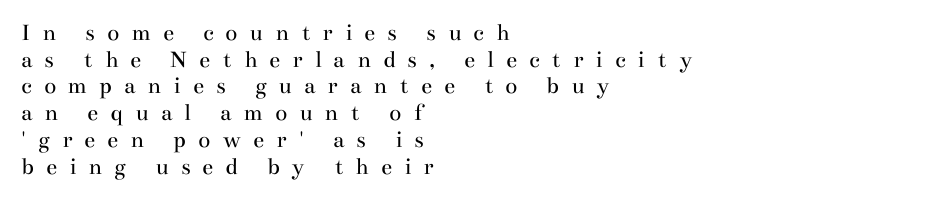
{"italic": "no", "bold": "no", "underline": "no", "align": "left", "line_spacing": "tight", "line_spacing_ratio": 1.07, "letter_spacing": "wide", "letter_spacing_em": 0.48, "glyph_px": 25}
